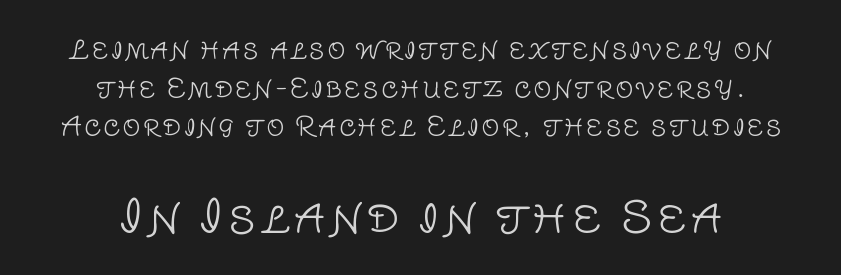
{"serif": "no", "bold": "no", "weight": "light", "width": "normal", "stroke_contrast": "low", "x_height": "large", "monospaced": "no", "underline": "no", "align": "center", "line_spacing": "normal", "line_spacing_ratio": 1.55, "larger_block": "second", "size_ratio": 1.76, "glyph_px": 44}
